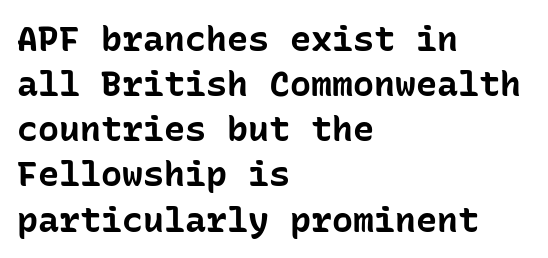
Leading: standard. Standard letterfit; no display-style spreading of the glyphs. Bold? Absolutely — the strokes are thick and heavy. It's the straight-up-and-down kind of type. This sample has the even, mechanical cadence of fixed-width lettering.
